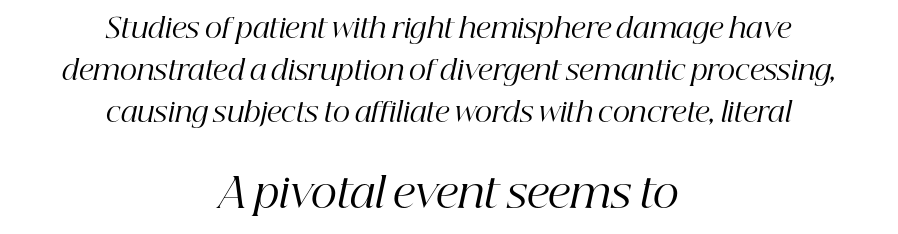
The image shows 41 px regular-weight serif type, italic (leaning right); set centered, normal line spacing (1.56x), normal letter spacing, not underlined; the second (bottom) block is 1.52x larger; high stroke contrast and a medium x-height.
